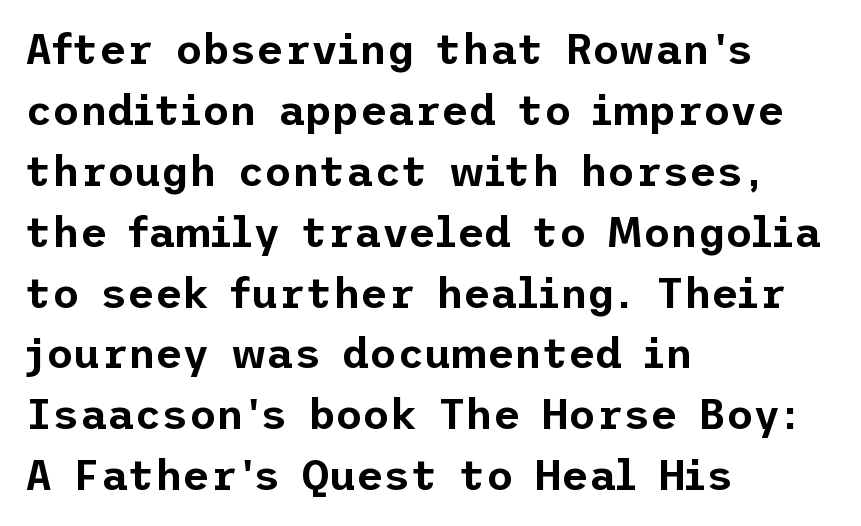
Rows of type keep a routine distance in the vertical direction. This rendering uses left alignment, leaving the right contour irregular. The passage shown is typeset with a sans-serif family. A typesetter would mark this as roman, not italic. Students, note that the glyphs here touch the page at normal intervals. Nobody drew a line under any word here.
